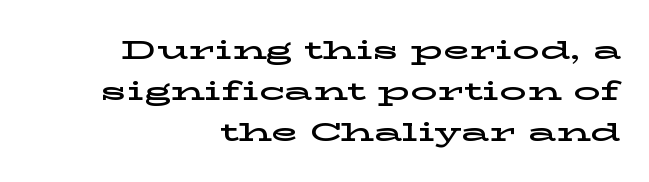
The image shows 27 px text type, upright; set right-aligned, normal line spacing (1.52x), normal letter spacing, not underlined.
